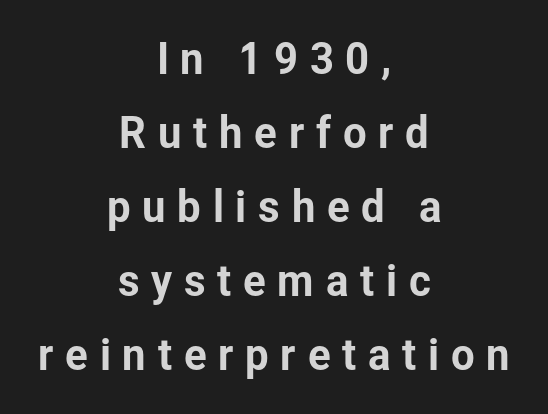
Layout note: lines centered. The letterforms stand isolated, each surrounded by extra space. The letters carry no serifs — their stems end cleanly without finishing strokes. This is roman type, the default non-slanted kind. Here the designer chose a conventional face with non-uniform glyph widths.
